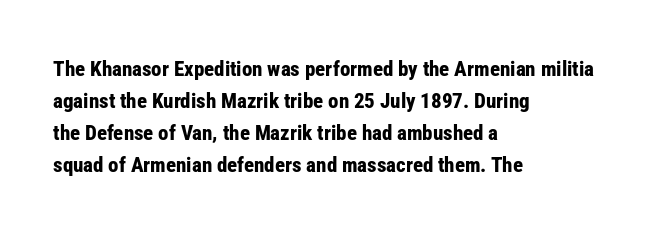
The image shows 21 px bold type, upright; set left-aligned, normal line spacing (1.52x), normal letter spacing, not underlined.
